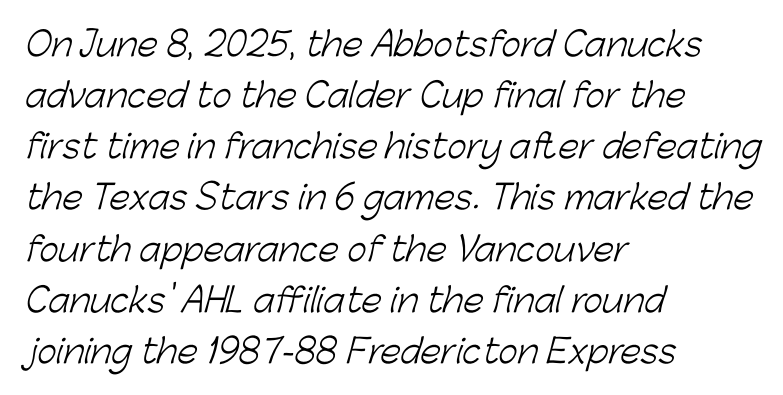
{"serif": "no", "bold": "no", "weight": "light", "width": "normal", "stroke_contrast": "low", "x_height": "medium", "monospaced": "no", "underline": "no", "align": "left", "line_spacing": "normal", "line_spacing_ratio": 1.55, "letter_spacing": "normal", "letter_spacing_em": 0.0, "glyph_px": 33}
